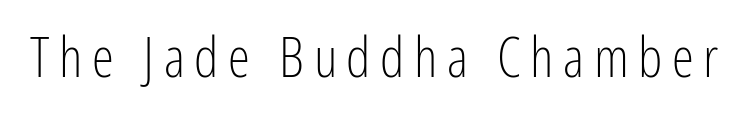
Do the characters align in a grid? No, the font is proportional. This is not heavy type; no bold has been used. The string is rendered with underlining switched off. The typography opts for an upright posture over an oblique one. You can tell from the bare stems that sans-serif type was used.
